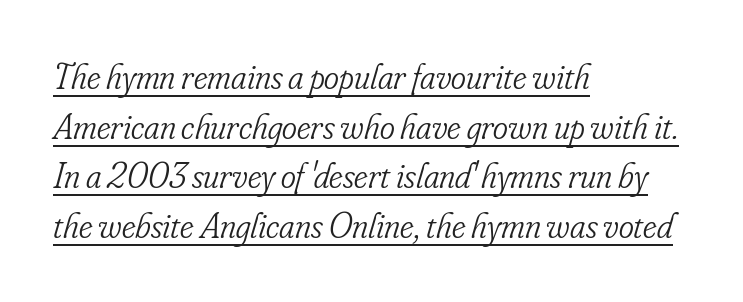
The image shows 36 px light, condensed serif type, italic (leaning right); set left-aligned, normal line spacing (1.38x), normal letter spacing, underlined; low stroke contrast and a small x-height.
